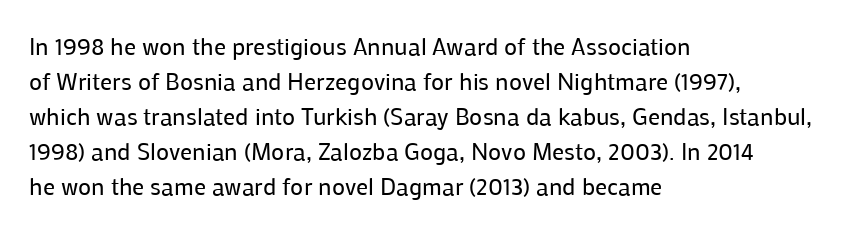
Q: Is the text bold? A: No.
Q: Is the text italic (slanted)? A: No, it is upright.
Q: Is the text underlined? A: No.
Q: How is the paragraph aligned? A: Left-aligned.
Q: Is the spacing between letters normal or unusually wide? A: Normal.
Q: Is the spacing between lines tight, normal or loose? A: Normal.
